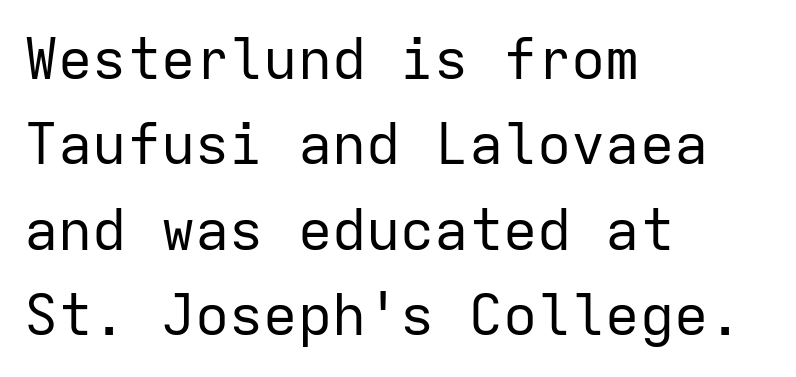
Italic? Not at all — the glyphs are vertical. Think of a typewriter: that constant character pitch is what you see here. Typeset ragged right — the left edge is the straight one. The passage shown has conventional tracking throughout.
